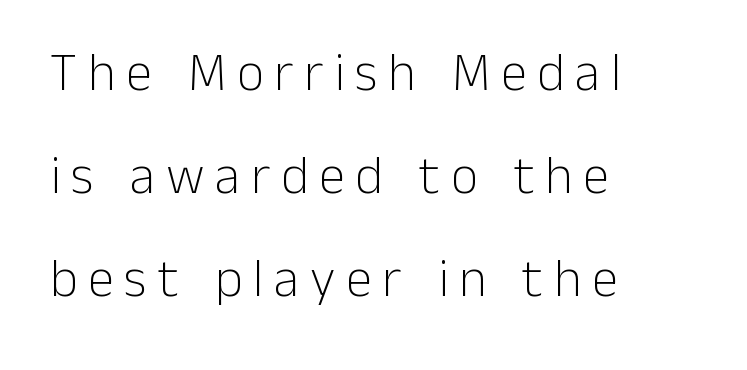
No chunkiness to these letters — they're not bold. The paragraph shown leans on its left margin. You could fit nearly another row in the gap between these rows. The passage shown is typeset with a sans-serif family. A typesetter would call this proportional, since set widths differ per character. The font's upright variant was chosen for this text.
